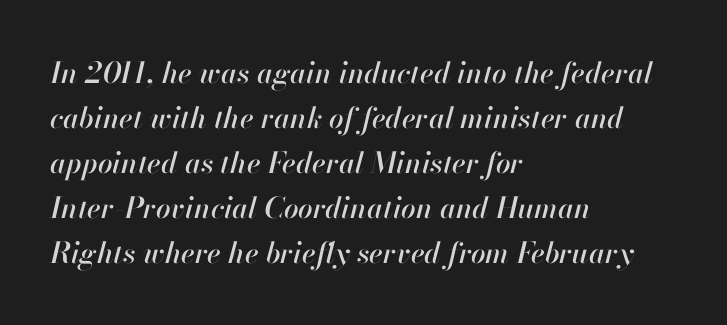
Does the leading feel generous? No, just average. The letterforms sit shoulder to shoulder at normal distance. The compositor pushed each line to the left boundary. Is this a fixed-width face? No — the glyphs have proportional, varying widths. Bare-footed words on every line.
